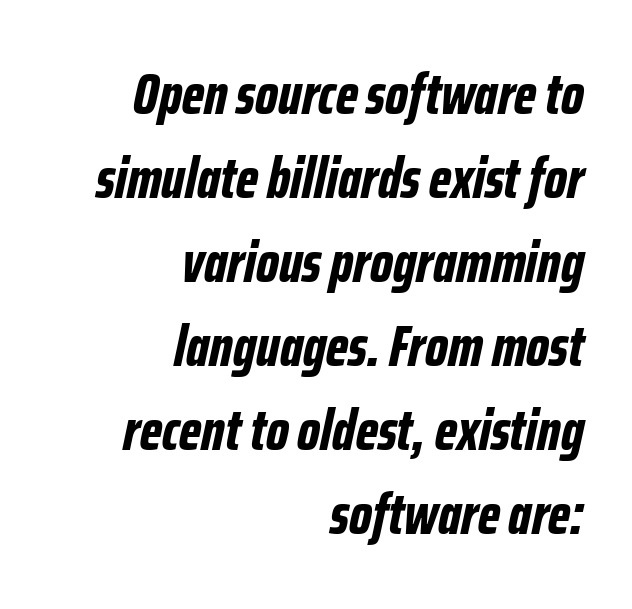
Posture: slanted. The rendering uses natural spacing where letterforms have individual widths. This rendering leaves character spacing at its baseline value. Its strokes are broad and dark, the hallmark of bold type. Honestly, the row spacing looks completely unremarkable.
